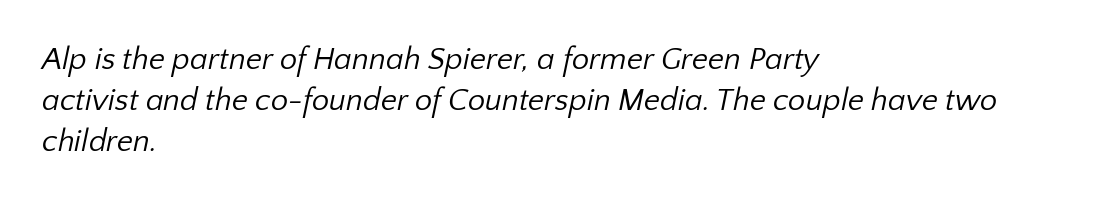
You could call the tracking neutral — neither tight nor loose. Compared with typical paragraphs, the rows here are spaced about the same. Looks like regular typesetting: each glyph gets only the width it needs. The zone under the glyphs is completely vacant. Reading down the block, your eye returns to a fixed left position each line. Grotesque or geometric, the face here clearly has no serifs.
